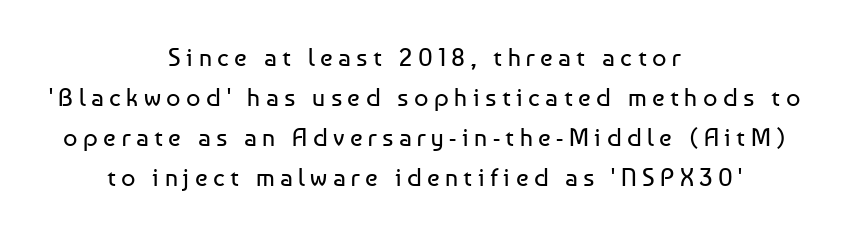
{"italic": "no", "bold": "no", "underline": "no", "align": "center", "line_spacing": "normal", "line_spacing_ratio": 1.6, "letter_spacing": "wide", "letter_spacing_em": 0.22, "glyph_px": 25}
